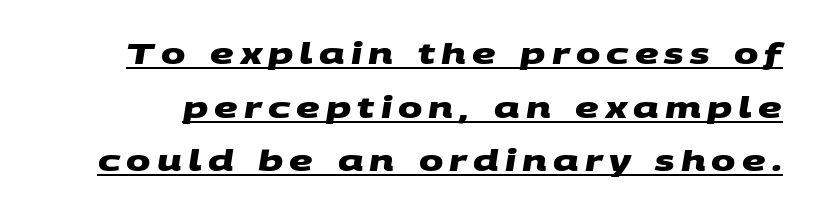
The lettering is marked with a stroke running underneath it. Note the varied advance widths — an 'i' is clearly narrower than an 'm'. The sample has been set heavy, in full bold. Loose tracking; the words dissolve into strings of separated letters. In terms of letterform style, serifs are entirely absent.
